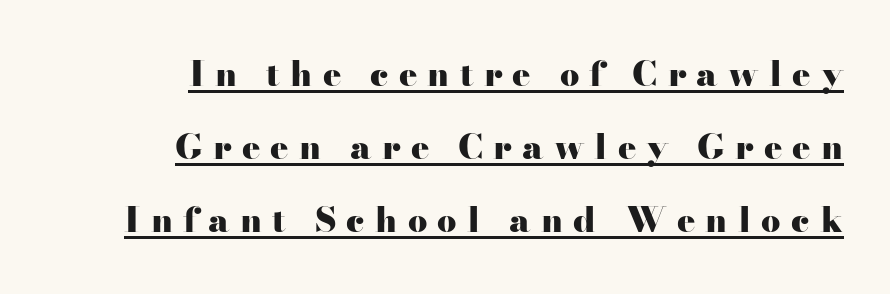
The image shows 34 px heavy, wide serif type, upright; set right-aligned, loose line spacing (2.15x), unusually wide letter spacing (+0.3 em), underlined; high stroke contrast and a small x-height.
